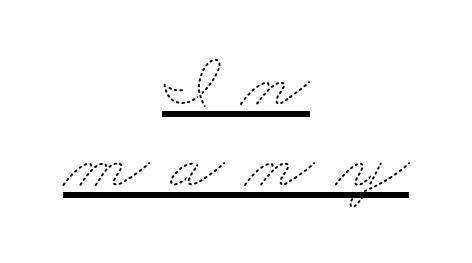
Q: Is the text bold? A: No.
Q: Is the text underlined? A: Yes.
Q: How is the paragraph aligned? A: Centered.
Q: Is the spacing between letters normal or unusually wide? A: Unusually wide.
Q: Is the spacing between lines tight, normal or loose? A: Tight.
Q: Width (condensed, normal, or wide)? A: Wide.
Q: Stroke contrast? A: Medium.
Q: x-height? A: Small.
Q: Monospaced? A: No.
